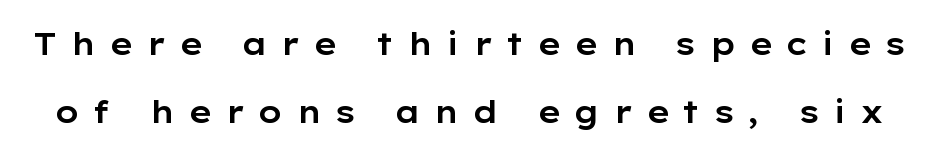
{"serif": "no", "italic": "no", "width": "wide", "stroke_contrast": "low", "x_height": "medium", "monospaced": "no", "underline": "no", "line_spacing": "loose", "line_spacing_ratio": 2.18, "letter_spacing": "wide", "letter_spacing_em": 0.41, "glyph_px": 31}
